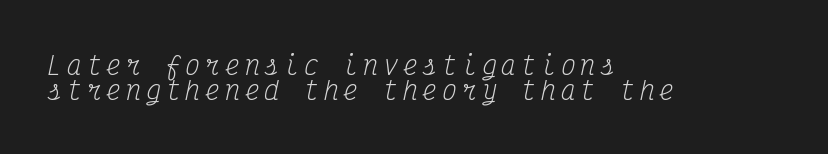
{"italic": "yes", "lean": "right", "slant_degrees": 12, "bold": "no", "underline": "no", "align": "left", "line_spacing": "tight", "line_spacing_ratio": 0.99, "glyph_px": 25}
